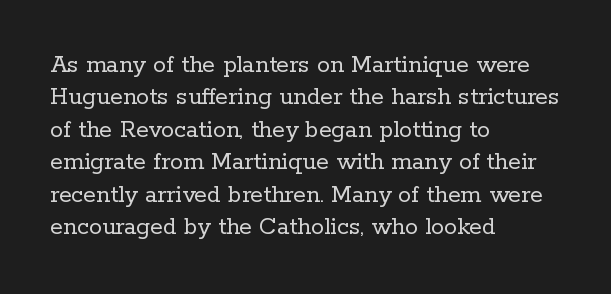
The image shows 26 px text type, upright; set left-aligned, normal line spacing (1.25x), normal letter spacing, not underlined.
